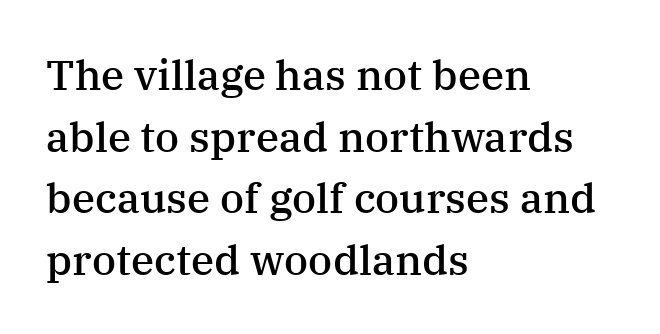
Default kerning and tracking; the words read as compact shapes. The font's upright variant was chosen for this text. Looks like regular typesetting: each glyph gets only the width it needs. The passage shown is typeset with a serif family. The compositor pushed each line to the left boundary. The leading is moderate, giving the passage an even texture.
